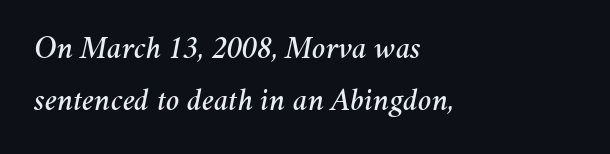
The image shows 32 px text type, italic (leaning right); set left-aligned, normal line spacing (1.63x), normal letter spacing, not underlined; medium stroke contrast and a medium x-height.
